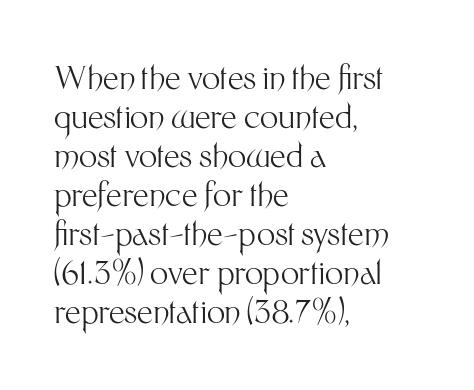
{"serif": "no", "italic": "no", "bold": "no", "weight": "light", "width": "normal", "stroke_contrast": "medium", "x_height": "medium", "monospaced": "no", "underline": "no", "align": "left", "line_spacing_ratio": 1.22, "letter_spacing": "normal", "letter_spacing_em": 0.0, "glyph_px": 32}
